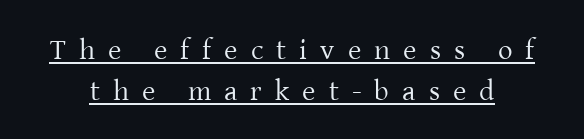
Q: Is the text bold? A: No.
Q: Is the text italic (slanted)? A: No, it is upright.
Q: Is the typeface a serif or a sans-serif typeface? A: Serif.
Q: Is the text underlined? A: Yes.
Q: Is the spacing between letters normal or unusually wide? A: Unusually wide.
Q: Is the spacing between lines tight, normal or loose? A: Normal.
Q: Width (condensed, normal, or wide)? A: Normal.
Q: Stroke contrast? A: Low.
Q: x-height? A: Medium.
Q: Monospaced? A: No.
